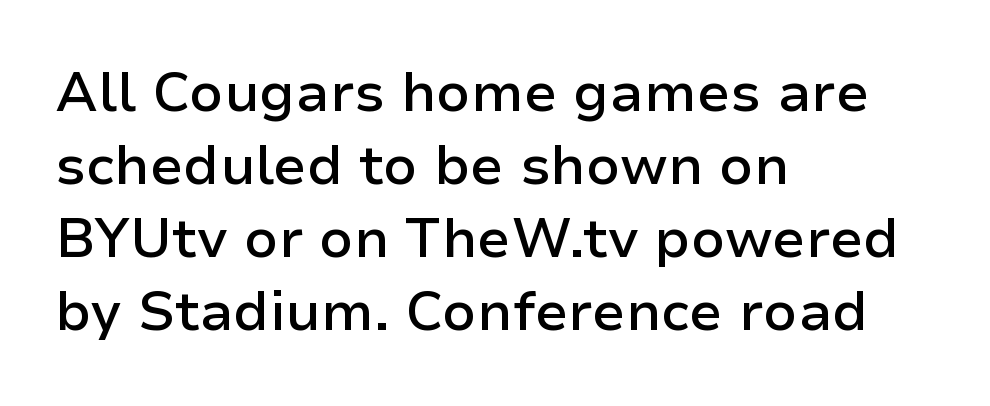
The image shows 55 px semibold sans-serif type, upright; set left-aligned, normal line spacing (1.33x), normal letter spacing, not underlined; low stroke contrast and a medium x-height.
